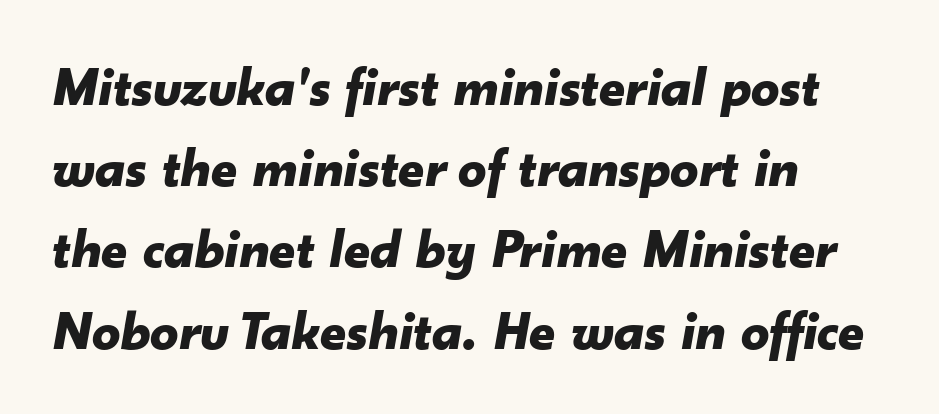
Only glyphs here, with clear space below each row. Each new line begins a customary step beneath the previous one. The typesetting leans heavy: a genuine bold. Yep, that's italic — everything's leaning. Compared with typical body copy, the letter spacing here is the same. Varying glyph widths throughout — classic text-font behaviour.
